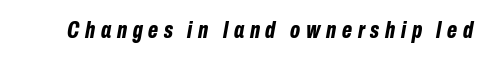
The strokes are fattened all the way to bold. When letters slant like this, we call the style italic. The horizontal fit of the characters is loose and conspicuously gappy. Underlining? Definitely not there.
